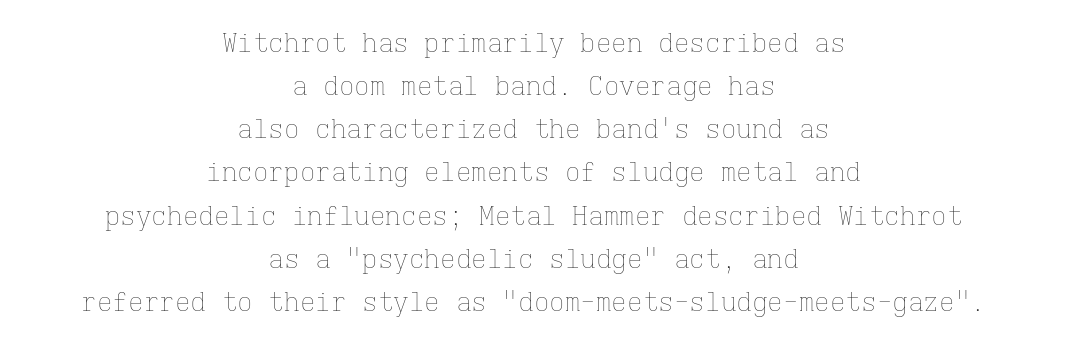
Q: Is the text bold? A: No.
Q: Is the text italic (slanted)? A: No, it is upright.
Q: Is the text underlined? A: No.
Q: How is the paragraph aligned? A: Centered.
Q: Is the spacing between letters normal or unusually wide? A: Normal.
Q: Is the spacing between lines tight, normal or loose? A: Normal.
